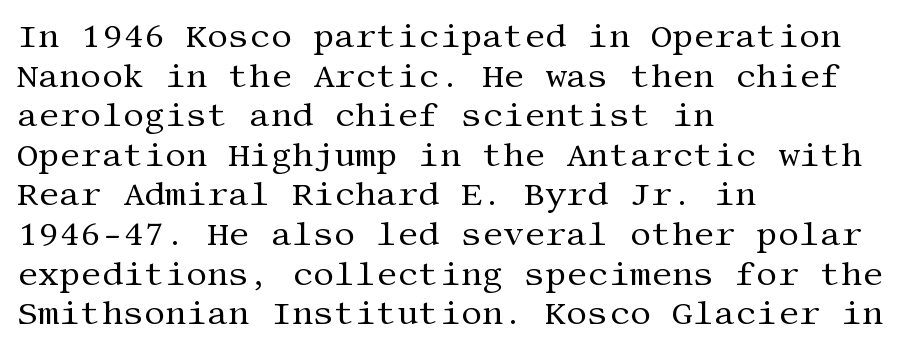
{"serif": "yes", "italic": "no", "bold": "no", "weight": "regular", "width": "normal", "stroke_contrast": "medium", "x_height": "large", "underline": "no", "align": "left", "line_spacing_ratio": 1.2, "letter_spacing": "normal", "letter_spacing_em": 0.0, "glyph_px": 33}
